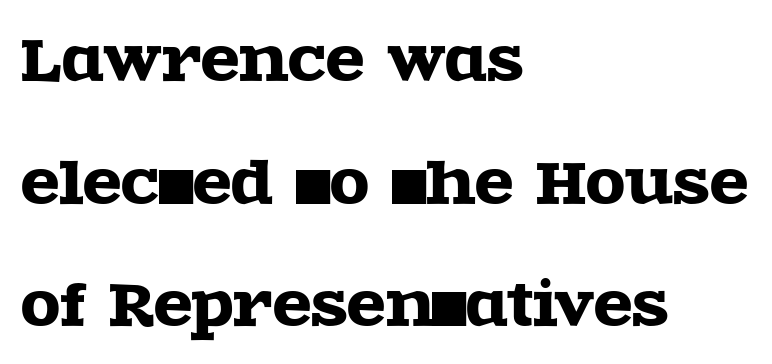
The image shows 57 px wide serif type, upright; set left-aligned, loose line spacing (2.15x), normal letter spacing, not underlined; a large x-height.
